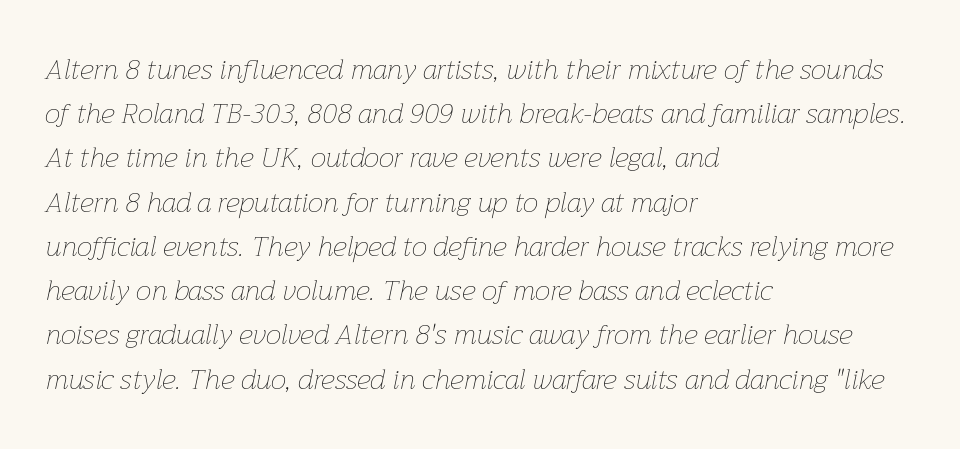
Q: Is the text bold? A: No.
Q: Is the text italic (slanted)? A: Yes, it leans right by about 12 degrees.
Q: Is the text underlined? A: No.
Q: How is the paragraph aligned? A: Left-aligned.
Q: Is the spacing between letters normal or unusually wide? A: Normal.
Q: Is the spacing between lines tight, normal or loose? A: Normal.
Q: Width (condensed, normal, or wide)? A: Normal.
Q: Stroke contrast? A: Low.
Q: x-height? A: Medium.
Q: Monospaced? A: No.
